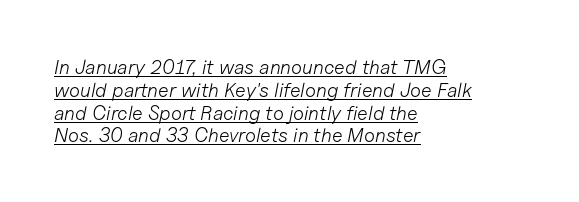
Line starts are locked; line ends wander. The rendering keeps characters at their native spacing. The lettering tilts uniformly, giving the passage an italic look. Honestly, the underline is the first thing you notice here. The vertical gap from one line to the next is small. The characters are drawn with everyday or finer stroke widths.
